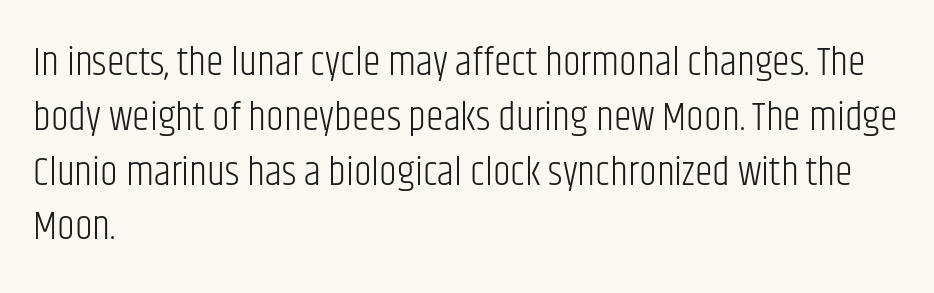
Weight class: somewhere from thin through regular. Reading down the block, your eye returns to a fixed left position each line. This sample has the flowing, uneven cadence of proportional lettering. The characters display no serif detailing; their extremities are plain.
